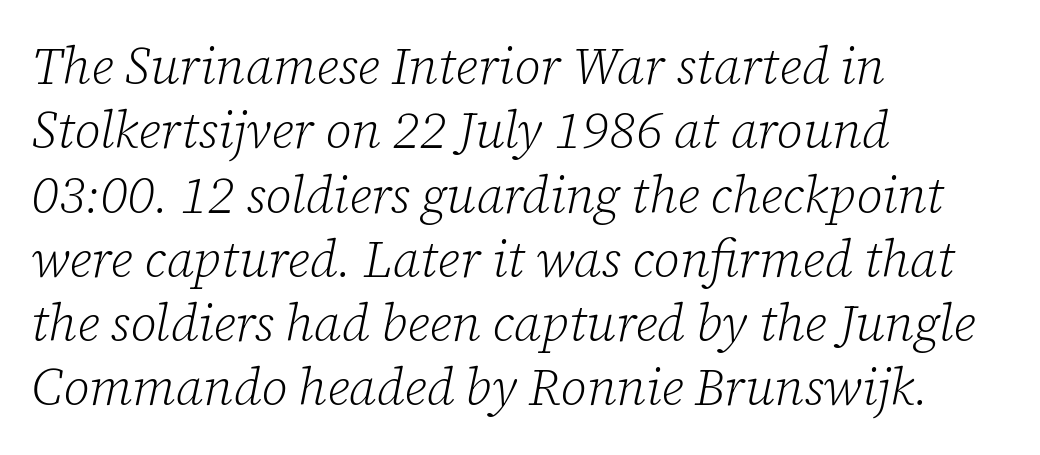
The image shows 51 px light serif type, italic (leaning right); set left-aligned, normal line spacing (1.26x), normal letter spacing, not underlined; low stroke contrast and a medium x-height.
